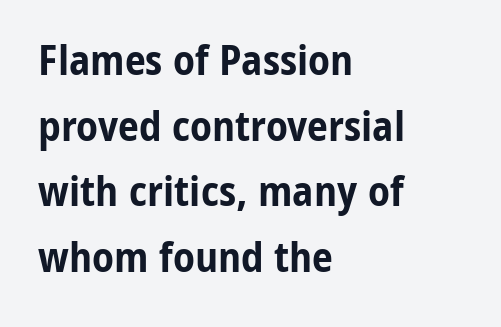
The image shows 42 px bold, condensed sans-serif type, upright; set left-aligned, normal line spacing (1.56x), normal letter spacing, not underlined; low stroke contrast and a medium x-height.
